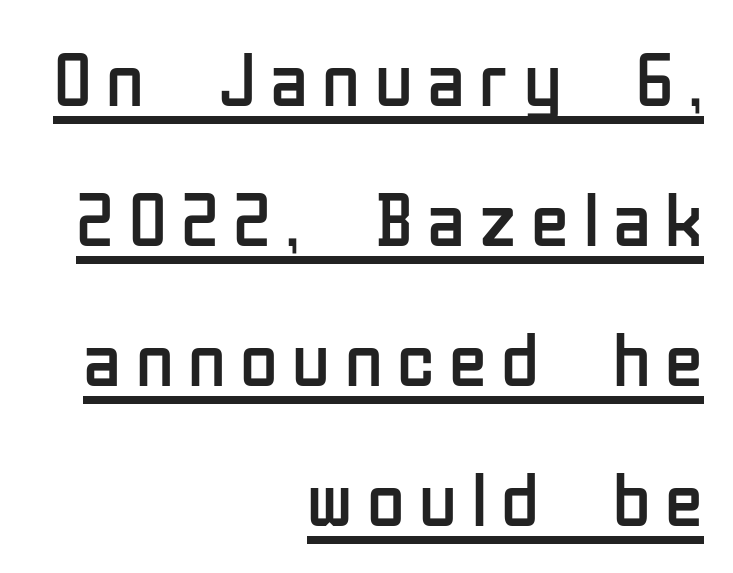
Q: Is the text bold? A: No.
Q: Is the text italic (slanted)? A: No, it is upright.
Q: Is the typeface a serif or a sans-serif typeface? A: Sans-serif.
Q: Is the text underlined? A: Yes.
Q: How is the paragraph aligned? A: Right-aligned.
Q: Width (condensed, normal, or wide)? A: Condensed.
Q: Stroke contrast? A: Low.
Q: x-height? A: Medium.
Q: Monospaced? A: No.
